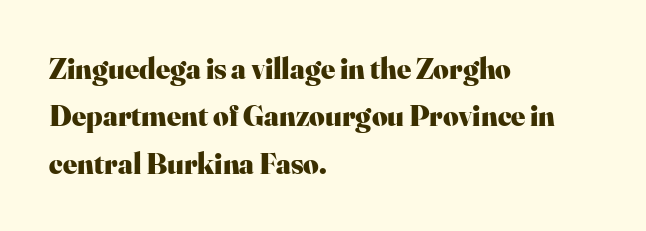
The image shows 30 px heavy serif type, upright; set left-aligned, normal line spacing (1.58x), normal letter spacing, not underlined; high stroke contrast and a small x-height.
